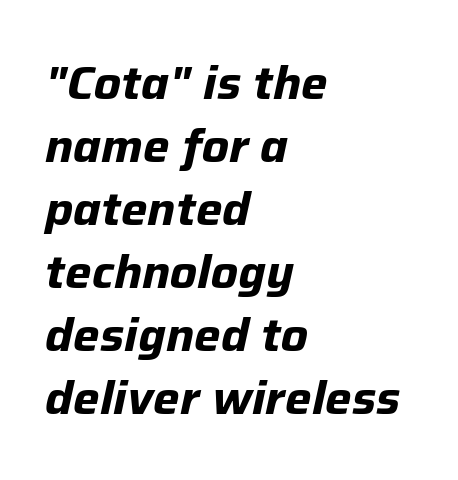
{"italic": "yes", "lean": "right", "slant_degrees": 12, "bold": "yes", "weight": "bold", "width": "normal", "stroke_contrast": "low", "x_height": "medium", "monospaced": "no", "underline": "no", "align": "left", "line_spacing": "normal", "line_spacing_ratio": 1.34, "letter_spacing": "normal", "letter_spacing_em": 0.0, "glyph_px": 47}
